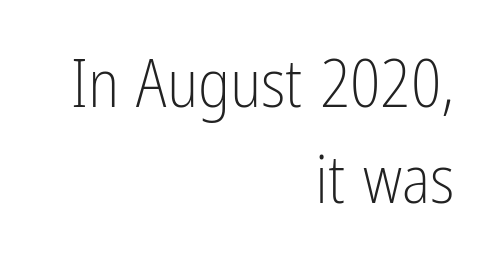
Q: Is the text bold? A: No.
Q: Is the text italic (slanted)? A: No, it is upright.
Q: Is the typeface a serif or a sans-serif typeface? A: Sans-serif.
Q: Is the text underlined? A: No.
Q: How is the paragraph aligned? A: Right-aligned.
Q: Is the spacing between letters normal or unusually wide? A: Normal.
Q: Is the spacing between lines tight, normal or loose? A: Normal.
Q: Width (condensed, normal, or wide)? A: Condensed.
Q: Stroke contrast? A: Low.
Q: x-height? A: Medium.
Q: Monospaced? A: No.
